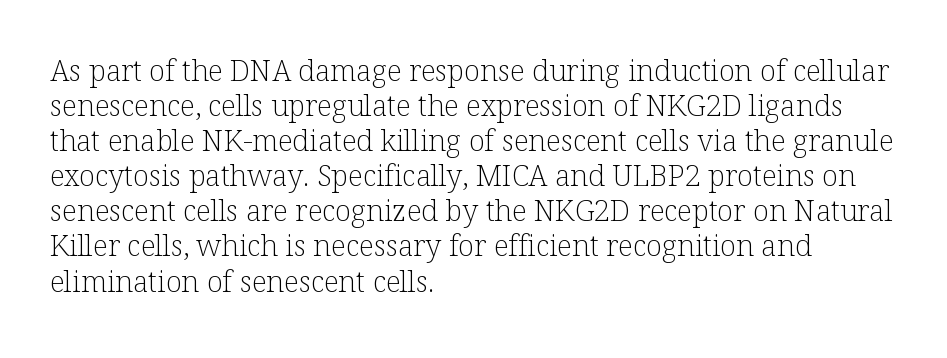
Q: Is the text bold? A: No.
Q: Is the text italic (slanted)? A: No, it is upright.
Q: Is the typeface a serif or a sans-serif typeface? A: Serif.
Q: Is the text underlined? A: No.
Q: How is the paragraph aligned? A: Left-aligned.
Q: Is the spacing between letters normal or unusually wide? A: Normal.
Q: Width (condensed, normal, or wide)? A: Normal.
Q: Stroke contrast? A: Low.
Q: x-height? A: Medium.
Q: Monospaced? A: No.
